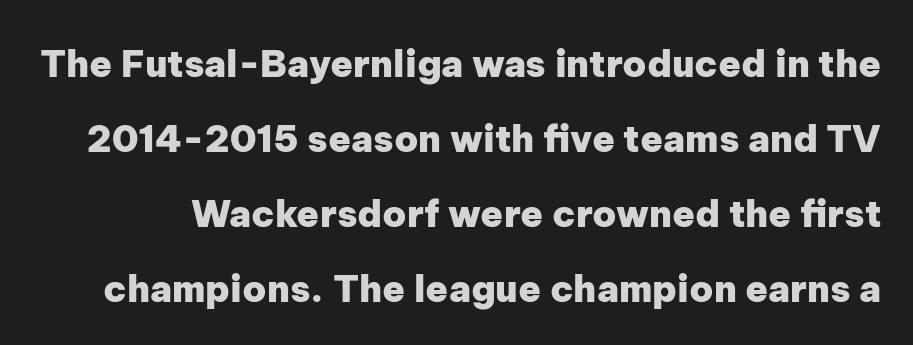
The image shows 37 px heavy sans-serif type, upright; set loose line spacing (2.03x), normal letter spacing, not underlined; low stroke contrast and a medium x-height.
